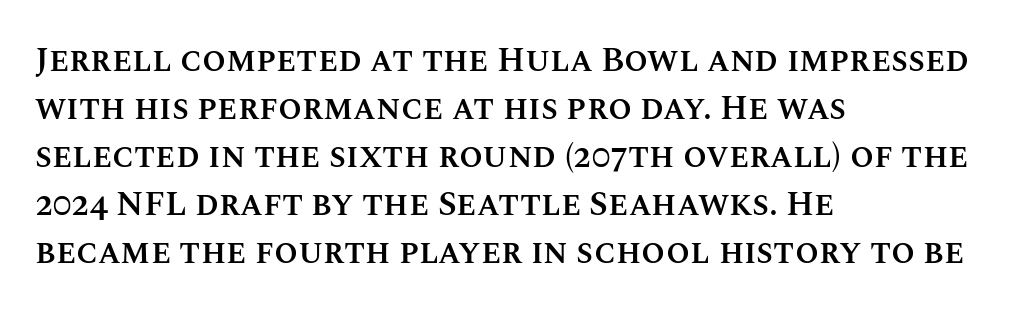
The letters advance in unequal steps, a hallmark of proportional type. Quick note: underline off. These lines carry some extra weight — a demibold, not a full bold. The vertical gap from one line to the next is medium. The paragraph shown leans on its left margin.
